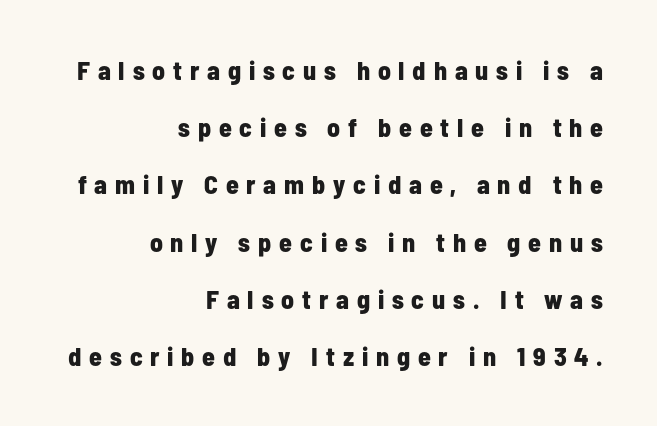
How heavy is the stroke? Heavy — this is a bold. Caption: multi-line text, flush right, ragged left. What's the leading like? Stretched, with rows far apart. This rendering widens character spacing well past its baseline value. The gap between lines stays unmarked.
